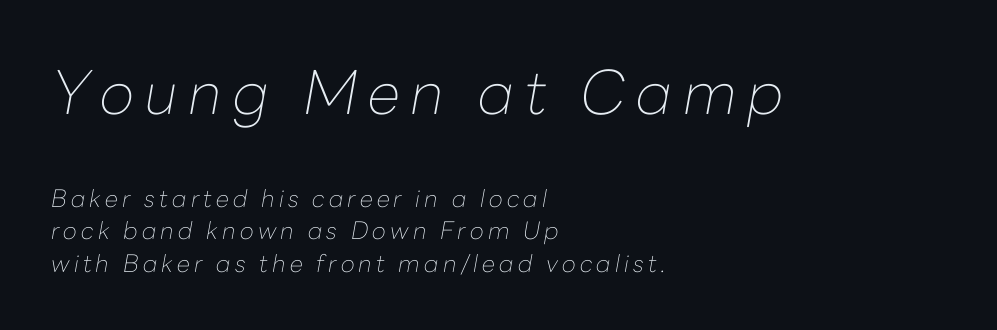
The image shows 60 px thin type, italic (leaning right); set left-aligned, normal line spacing (1.36x), not underlined; the first (top) block is 2.5x larger; low stroke contrast and a medium x-height.
